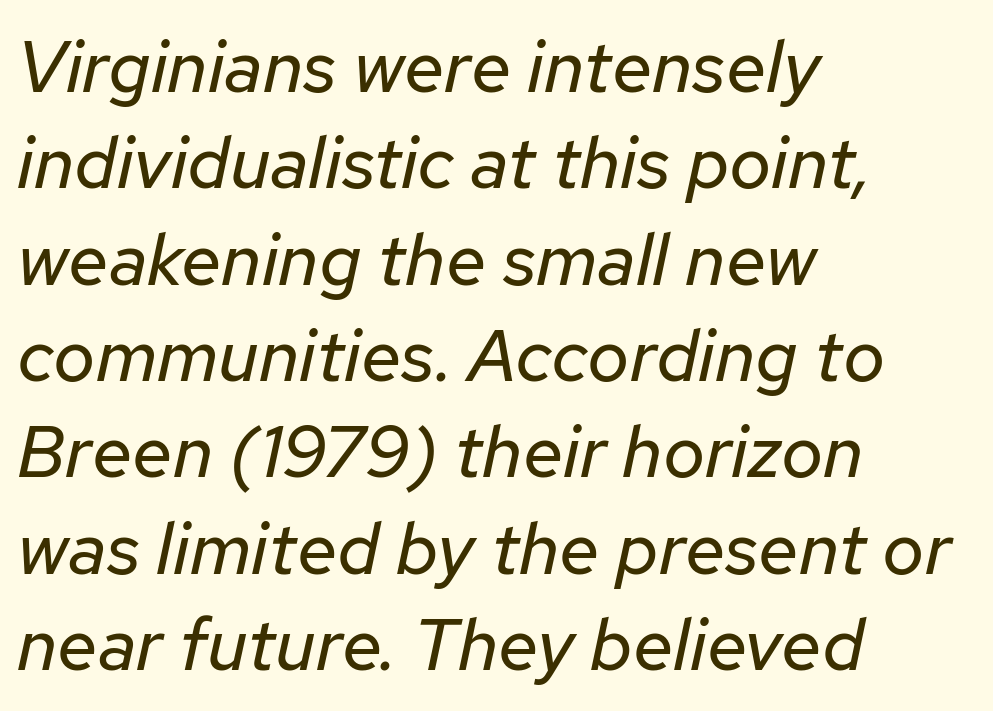
Q: Is the text bold? A: No.
Q: Is the text italic (slanted)? A: Yes, it leans right by about 12 degrees.
Q: Is the text underlined? A: No.
Q: How is the paragraph aligned? A: Left-aligned.
Q: Is the spacing between letters normal or unusually wide? A: Normal.
Q: Is the spacing between lines tight, normal or loose? A: Normal.
Q: Width (condensed, normal, or wide)? A: Normal.
Q: Stroke contrast? A: Low.
Q: x-height? A: Medium.
Q: Monospaced? A: No.
